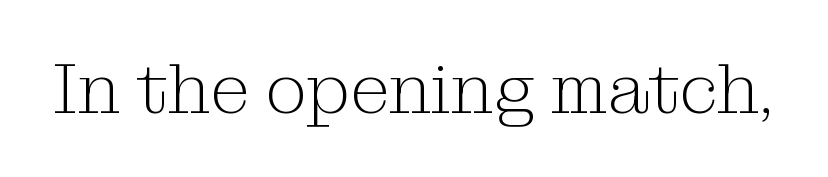
{"serif": "yes", "italic": "no", "bold": "no", "weight": "light", "width": "normal", "stroke_contrast": "medium", "x_height": "medium", "monospaced": "no", "underline": "no", "letter_spacing": "normal", "letter_spacing_em": 0.0, "glyph_px": 72}
